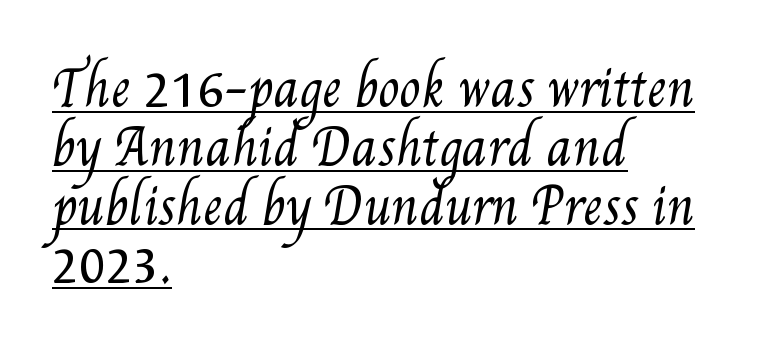
{"bold": "no", "weight": "regular", "width": "condensed", "stroke_contrast": "medium", "x_height": "small", "monospaced": "no", "underline": "yes", "align": "left", "line_spacing_ratio": 1.2, "letter_spacing": "normal", "letter_spacing_em": 0.0, "glyph_px": 49}
